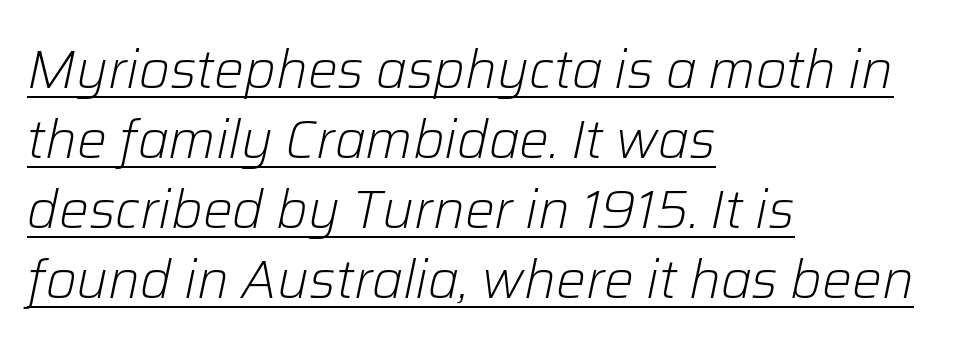
Tall strokes in this sample are angled rather than plumb. No chunkiness to these letters — they're not bold. The text block is weighted toward the left margin, trailing off unevenly rightward. Is the letter spacing exaggerated? No — it looks like the ordinary default.
